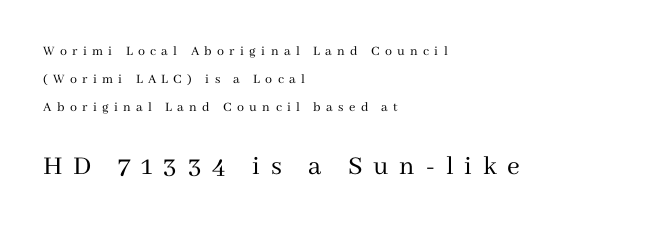
The image shows 28 px regular-weight serif type, upright; set left-aligned, loose line spacing (2.01x), unusually wide letter spacing (+0.38 em), not underlined; the second (bottom) block is 2.0x larger; medium stroke contrast and a medium x-height.
